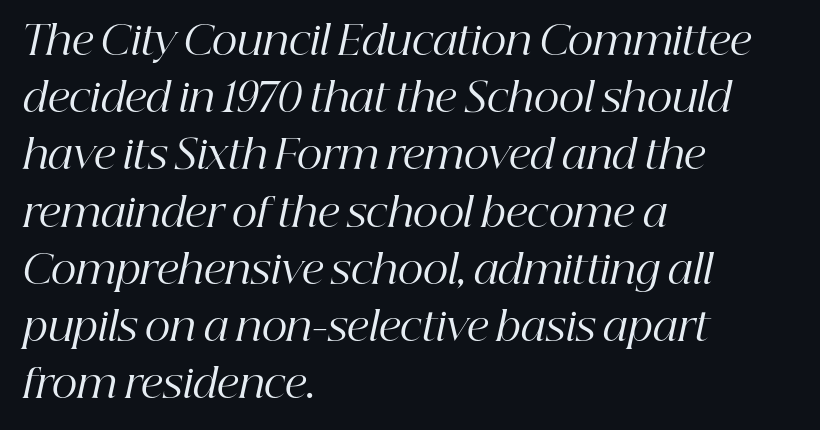
The image shows 40 px regular-weight serif type, italic (leaning right); set left-aligned, normal line spacing (1.43x), normal letter spacing, not underlined; high stroke contrast and a medium x-height.
